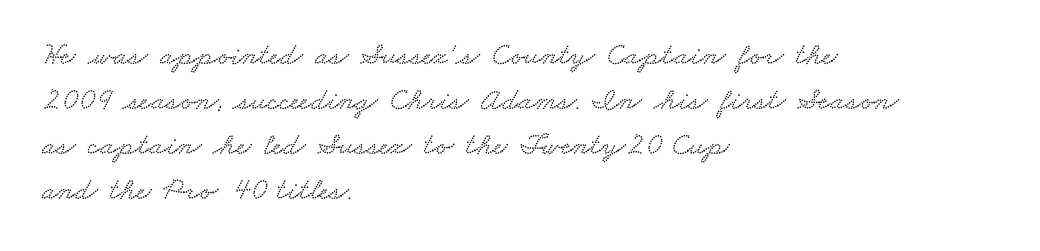
The image shows 31 px wide type; set left-aligned, normal line spacing (1.45x), normal letter spacing, not underlined; low stroke contrast and a small x-height.
